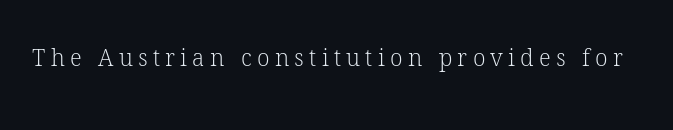
Q: Is the text bold? A: No.
Q: Is the text italic (slanted)? A: No, it is upright.
Q: Is the text underlined? A: No.
Q: Is the spacing between letters normal or unusually wide? A: Unusually wide.
